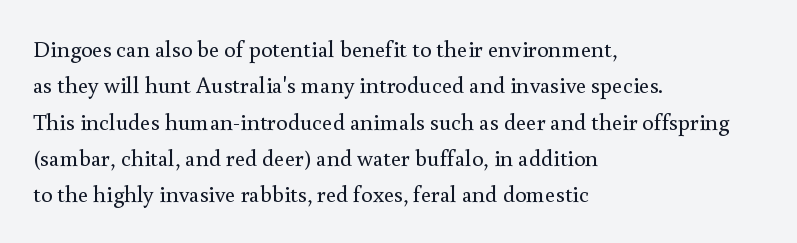
Q: Is the text bold? A: No.
Q: Is the text italic (slanted)? A: No, it is upright.
Q: Is the text underlined? A: No.
Q: How is the paragraph aligned? A: Left-aligned.
Q: Is the spacing between letters normal or unusually wide? A: Normal.
Q: Is the spacing between lines tight, normal or loose? A: Normal.
